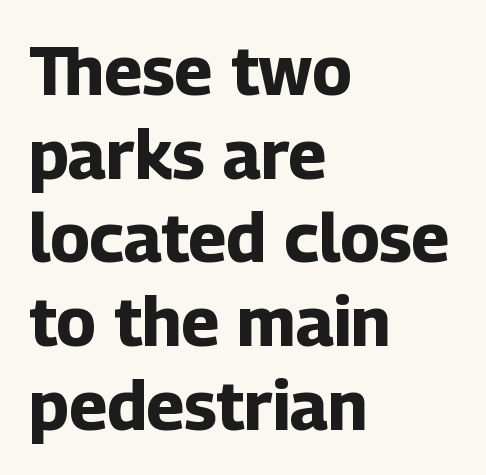
The image shows 68 px bold sans-serif type, upright; set left-aligned, line spacing 1.23x, normal letter spacing, not underlined; low stroke contrast and a medium x-height.
